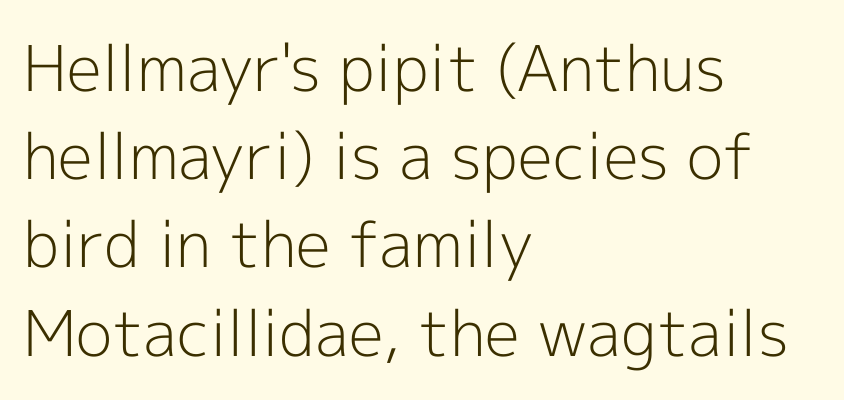
Q: Is the text bold? A: No.
Q: Is the text italic (slanted)? A: No, it is upright.
Q: Is the typeface a serif or a sans-serif typeface? A: Sans-serif.
Q: Is the text underlined? A: No.
Q: How is the paragraph aligned? A: Left-aligned.
Q: Is the spacing between letters normal or unusually wide? A: Normal.
Q: Is the spacing between lines tight, normal or loose? A: Normal.
Q: Width (condensed, normal, or wide)? A: Normal.
Q: x-height? A: Medium.
Q: Monospaced? A: No.
